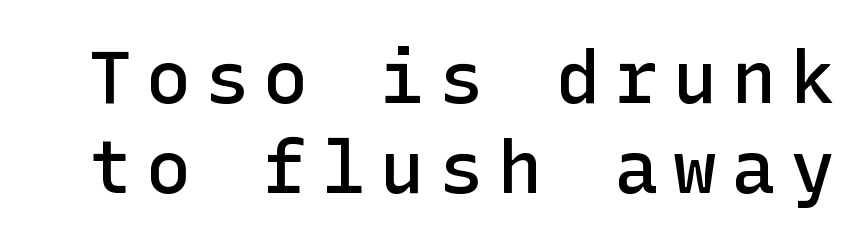
The text was rendered using a sans face with plain stroke endings. Compared with an ordinary text face, these strokes are moderately heavier — a semibold. The area under the type is left untouched. A roman cut, with each character standing at attention.
